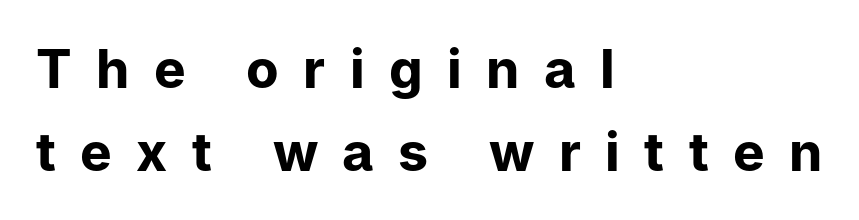
{"serif": "no", "italic": "no", "bold": "yes", "weight": "bold", "width": "normal", "stroke_contrast": "low", "x_height": "medium", "monospaced": "no", "underline": "no", "align": "left", "line_spacing": "normal", "line_spacing_ratio": 1.56, "letter_spacing": "wide", "letter_spacing_em": 0.46, "glyph_px": 53}
